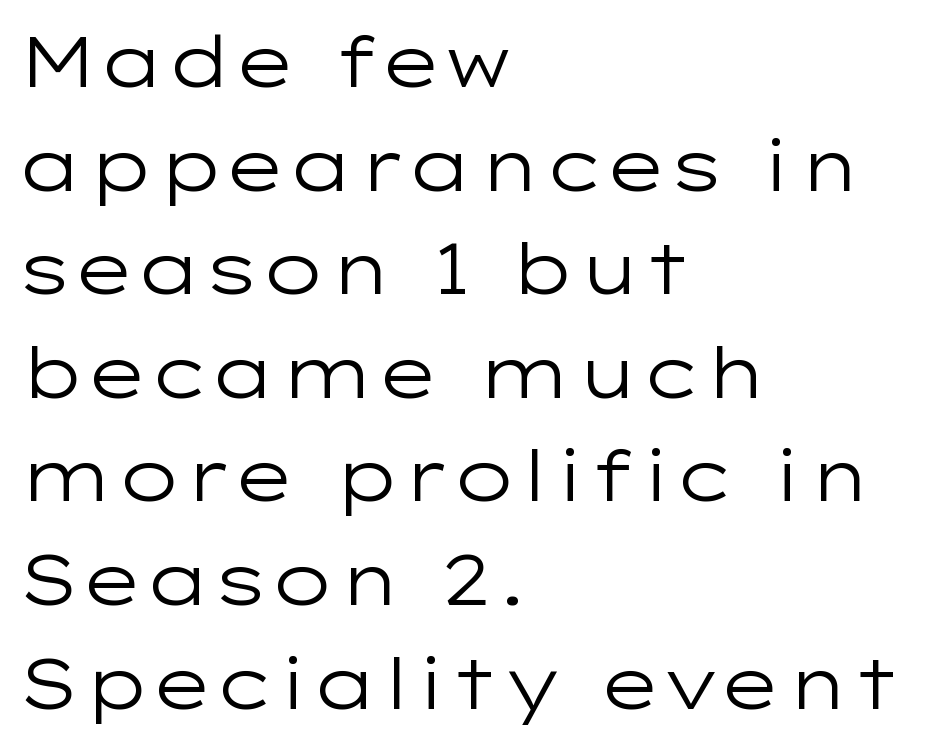
The type is set solid horizontally, with unmodified tracking. Regarding serifs, this sample does without them. This sample keeps an unexceptional amount of space between lines. The specimen omits any rule beneath the text block's lines. Think of a printed novel: that variable character pitch is what you see here. Each stroke keeps to a modest, everyday thickness or less.
